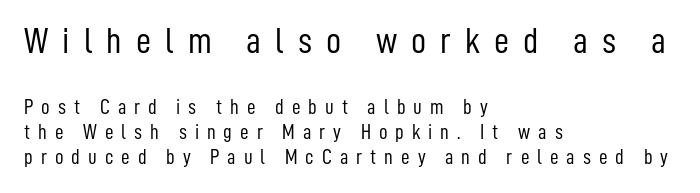
Q: Is the text bold? A: No.
Q: Is the text italic (slanted)? A: No, it is upright.
Q: Is the typeface a serif or a sans-serif typeface? A: Sans-serif.
Q: Is the text underlined? A: No.
Q: How is the paragraph aligned? A: Left-aligned.
Q: Is the spacing between letters normal or unusually wide? A: Unusually wide.
Q: Which block of text is set in a larger size, the first (top) or the second (bottom)? A: The first (top) one.
Q: Width (condensed, normal, or wide)? A: Condensed.
Q: Stroke contrast? A: Low.
Q: x-height? A: Medium.
Q: Monospaced? A: No.
